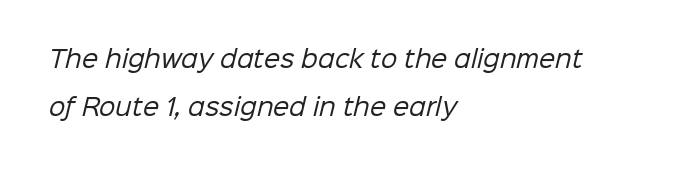
Q: Is the text bold? A: No.
Q: Is the text underlined? A: No.
Q: How is the paragraph aligned? A: Left-aligned.
Q: Is the spacing between letters normal or unusually wide? A: Normal.
Q: Is the spacing between lines tight, normal or loose? A: Loose.
